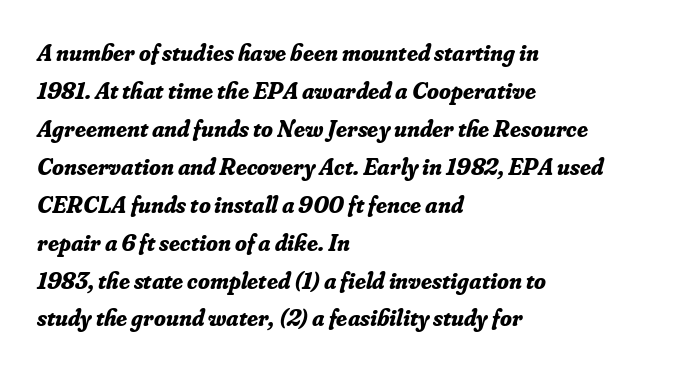
{"italic": "yes", "lean": "right", "slant_degrees": 16, "bold": "yes", "underline": "no", "align": "left", "line_spacing": "normal", "line_spacing_ratio": 1.58, "letter_spacing": "normal", "letter_spacing_em": 0.0, "glyph_px": 24}
